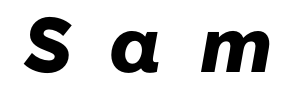
The image shows 77 px heavy type, italic (leaning right); set unusually wide letter spacing (+0.49 em), not underlined; low stroke contrast and a medium x-height.
